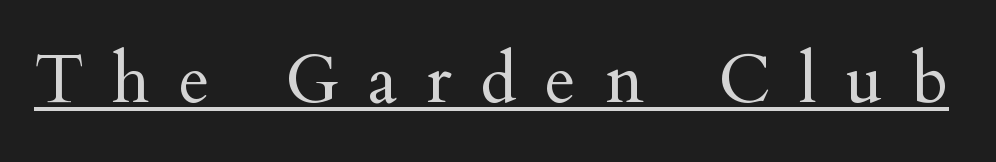
The image shows 68 px regular-weight serif type, upright; set unusually wide letter spacing (+0.42 em), underlined; medium stroke contrast and a small x-height.
